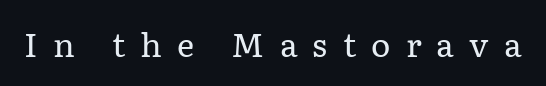
Tracking value appears strongly positive — letters spread wide. You could not count columns in this text — the font is proportionally spaced. Is the stroke heavy? The answer is a plain regular-or-lighter. Quick note: underline off. It's the straight-up-and-down kind of type. Serifs: yes, visible at the terminals of the letterforms.
